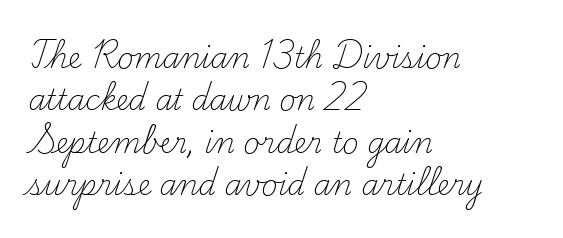
{"bold": "no", "weight": "light", "width": "normal", "stroke_contrast": "medium", "x_height": "small", "monospaced": "no", "underline": "no", "align": "left", "line_spacing": "normal", "line_spacing_ratio": 1.51, "letter_spacing": "normal", "letter_spacing_em": 0.0, "glyph_px": 28}
